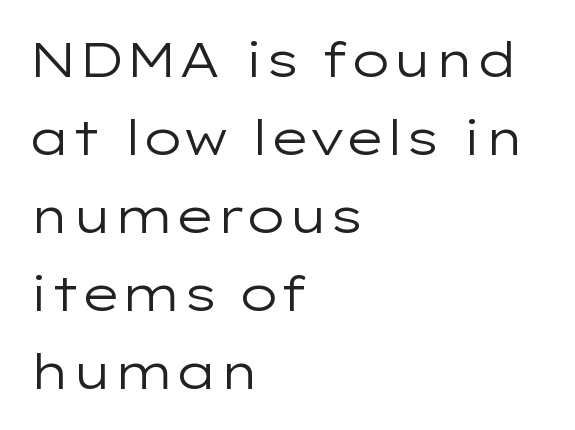
The image shows 49 px regular-weight, wide sans-serif type, upright; set left-aligned, normal line spacing (1.59x), normal letter spacing, not underlined; low stroke contrast and a medium x-height.
